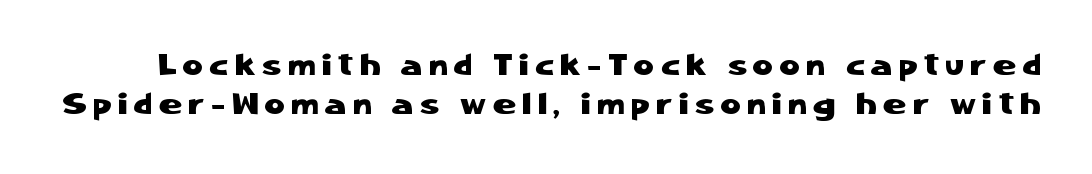
Serif or sans? Sans — the stroke terminals are bare. Anything drawn beneath the words? Only blank space. A typesetter would call this proportional, since set widths differ per character. Line spacing here is normal.
